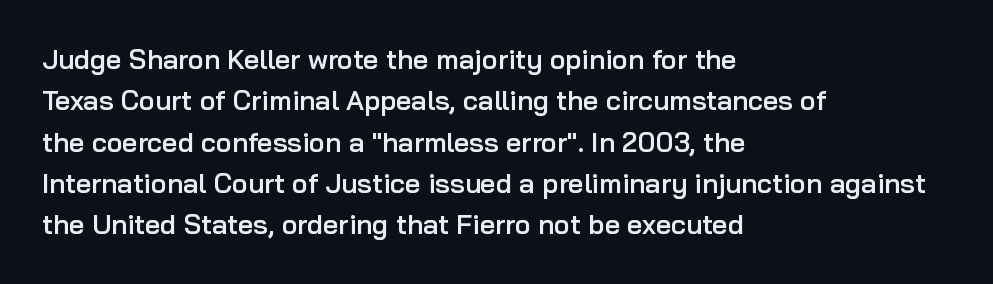
Q: Is the text bold? A: Semi-bold.
Q: Is the text italic (slanted)? A: No, it is upright.
Q: Is the text underlined? A: No.
Q: How is the paragraph aligned? A: Left-aligned.
Q: Is the spacing between letters normal or unusually wide? A: Normal.
Q: Is the spacing between lines tight, normal or loose? A: Normal.
